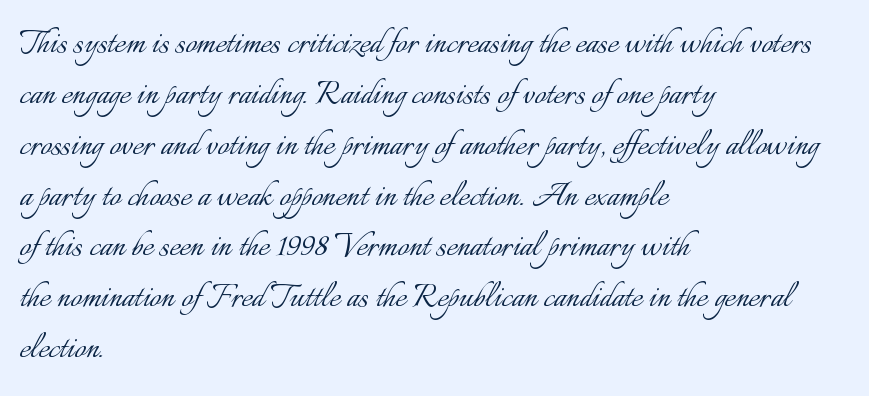
In terms of letterspacing, this is plain default setting. The specimen omits any rule beneath the text block's lines. A light-to-regular cut is what we see here. Every row of glyphs begins at an identical x-position on the left. Proportional: the letters do not fall into vertical columns.
